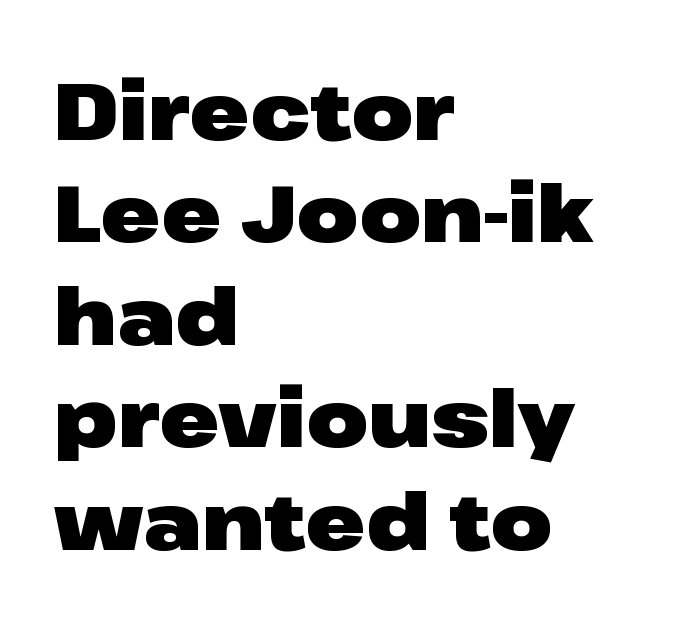
{"serif": "no", "italic": "no", "bold": "yes", "weight": "heavy", "width": "wide", "stroke_contrast": "low", "x_height": "medium", "monospaced": "no", "underline": "no", "align": "left", "line_spacing": "normal", "line_spacing_ratio": 1.28, "letter_spacing": "normal", "letter_spacing_em": 0.0, "glyph_px": 80}
